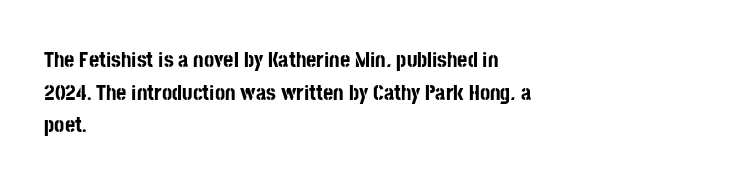
Q: Is the text bold? A: Yes.
Q: Is the text italic (slanted)? A: No, it is upright.
Q: Is the text underlined? A: No.
Q: How is the paragraph aligned? A: Left-aligned.
Q: Is the spacing between letters normal or unusually wide? A: Normal.
Q: Is the spacing between lines tight, normal or loose? A: Normal.
